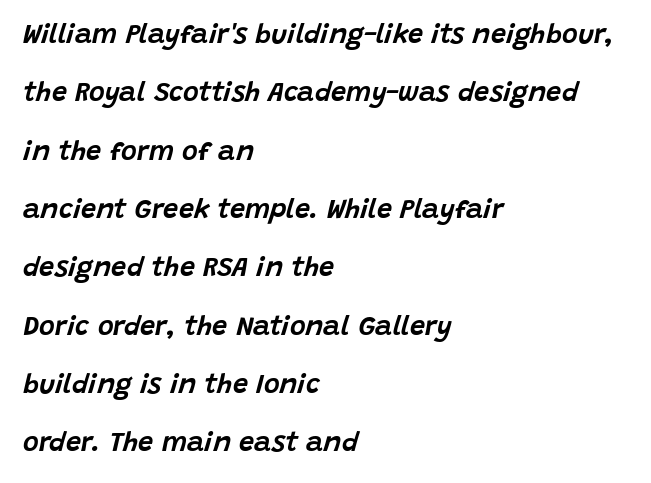
The image shows 27 px text type, italic (leaning right); set left-aligned, loose line spacing (2.16x), normal letter spacing, not underlined.
